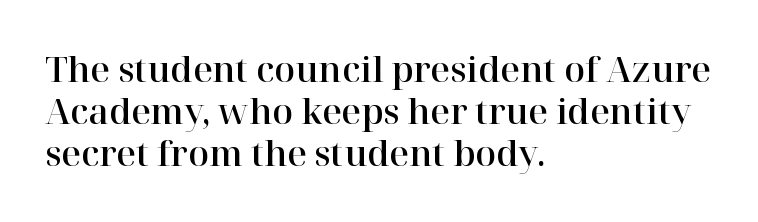
Q: Is the text italic (slanted)? A: No, it is upright.
Q: Is the typeface a serif or a sans-serif typeface? A: Serif.
Q: Is the text underlined? A: No.
Q: How is the paragraph aligned? A: Left-aligned.
Q: Is the spacing between letters normal or unusually wide? A: Normal.
Q: Width (condensed, normal, or wide)? A: Normal.
Q: Stroke contrast? A: High.
Q: x-height? A: Medium.
Q: Monospaced? A: No.
